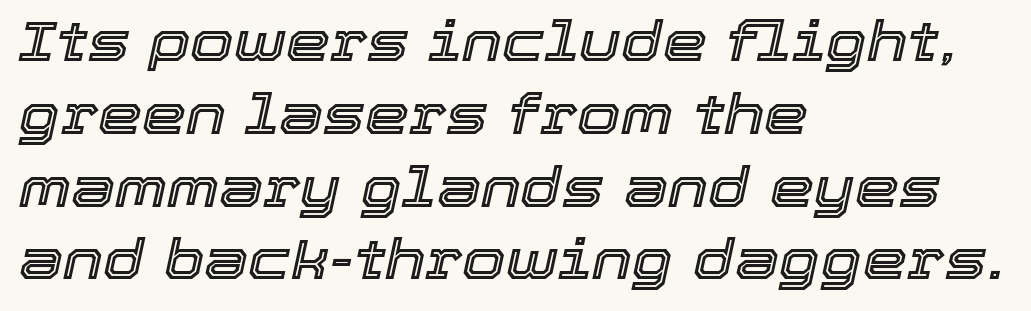
Type without underlining. Reading down the block, your eye returns to a fixed left position each line. The line texture is even and compact thanks to regular tracking. This sample has the flowing, uneven cadence of proportional lettering. Rows of type keep a routine distance in the vertical direction. The lettering tilts uniformly, giving the passage an italic look.
